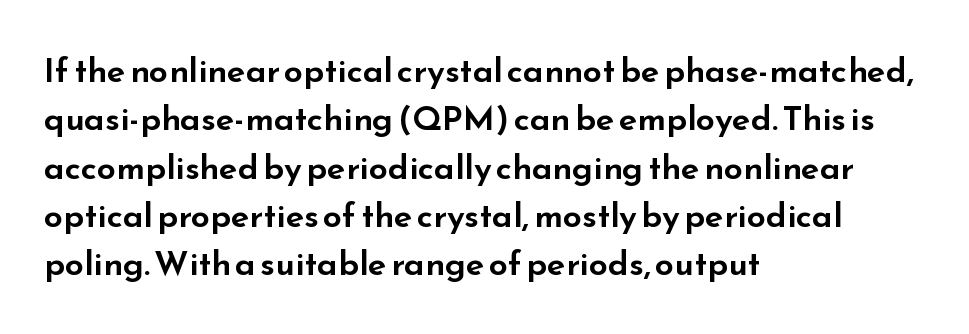
{"serif": "no", "italic": "no", "width": "wide", "stroke_contrast": "low", "x_height": "small", "monospaced": "no", "underline": "no", "align": "left", "line_spacing": "normal", "line_spacing_ratio": 1.42, "letter_spacing": "normal", "letter_spacing_em": 0.0, "glyph_px": 34}
